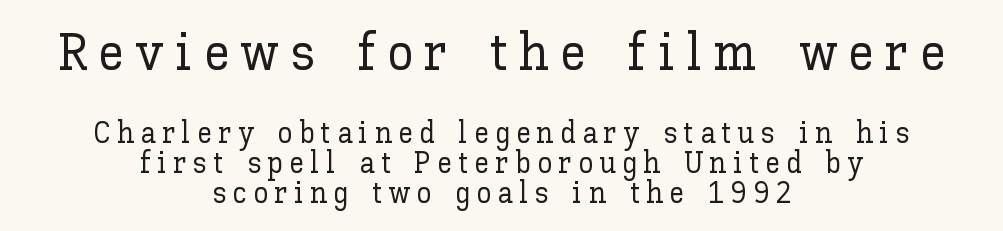
Inter-character spacing is expanded well beyond the font's built-in metrics. This block would grow much taller if given ordinary leading; it's compressed now. Notice how the passage keeps no hard edge, just a central spine. Do the characters align in a grid? No, the font is proportional. Between these two stacked blocks, the higher one wins on size.
